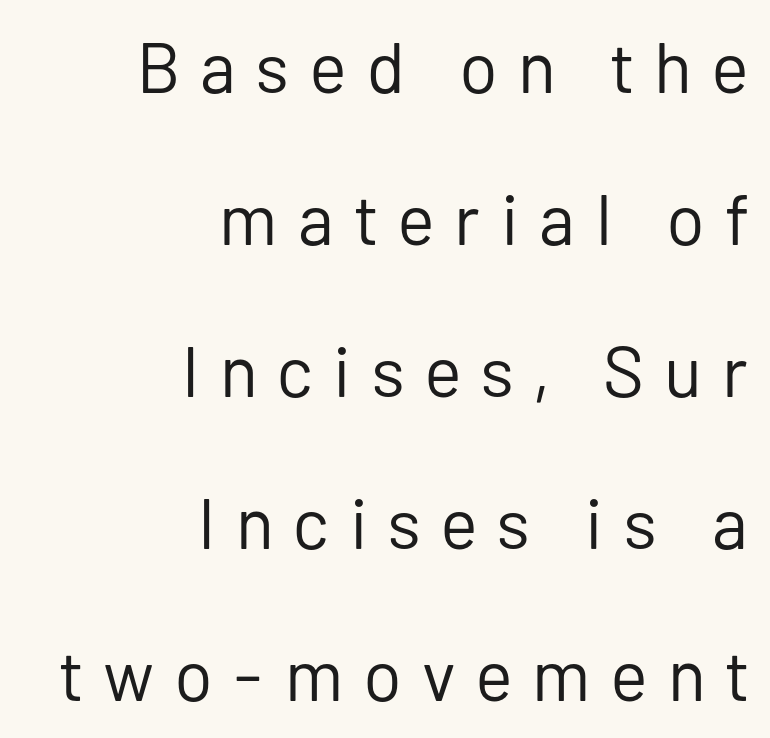
A flush-right, rag-left setting is used for this passage. Is there any slant? The stems are plumb. The characters display no serif detailing; their extremities are plain. Check the space under the baseline: it is left empty. Caption: expanded tracking, letters set apart.
